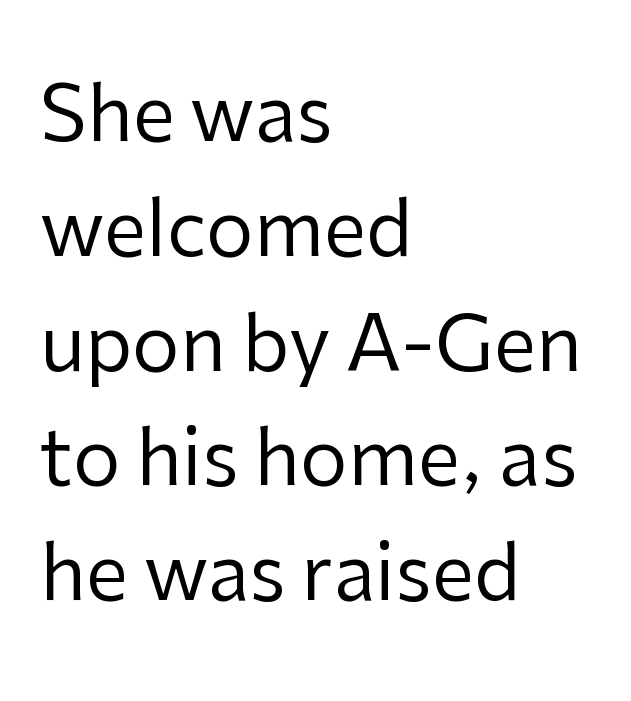
The image shows 76 px regular-weight sans-serif type, upright; set left-aligned, normal line spacing (1.51x), normal letter spacing, not underlined; low stroke contrast and a medium x-height.
